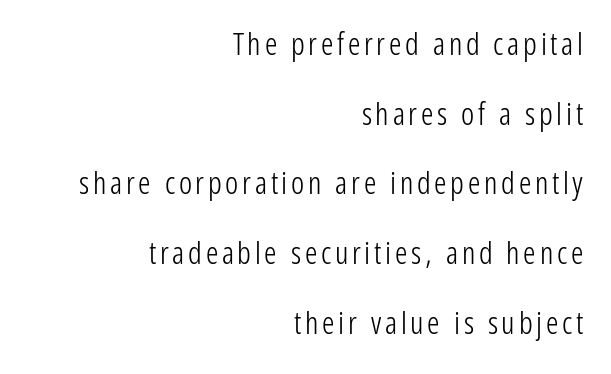
{"serif": "no", "italic": "no", "bold": "no", "weight": "light", "width": "condensed", "stroke_contrast": "low", "x_height": "medium", "monospaced": "no", "underline": "no", "align": "right", "line_spacing": "loose", "line_spacing_ratio": 2.25, "glyph_px": 31}
